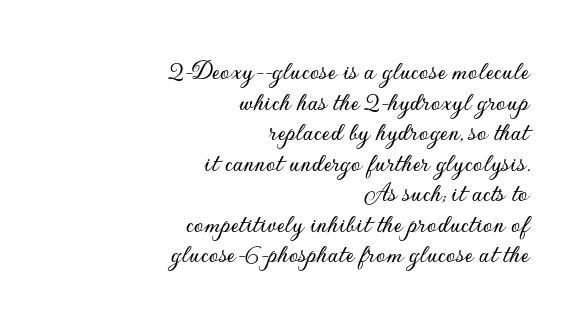
{"underline": "no", "align": "right", "line_spacing": "tight", "line_spacing_ratio": 1.13, "letter_spacing": "normal", "letter_spacing_em": 0.0, "glyph_px": 27}
